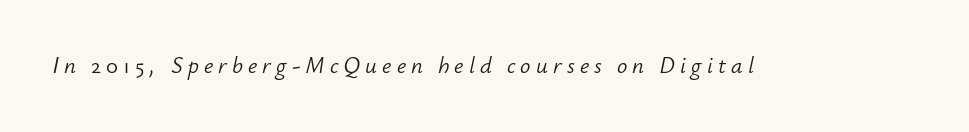
The image shows 23 px text type, italic (leaning right); set unusually wide letter spacing (+0.22 em), not underlined.
